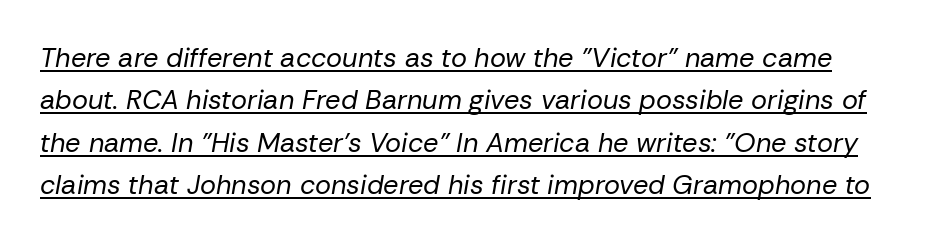
Q: Is the text bold? A: No.
Q: Is the text italic (slanted)? A: Yes, it leans right by about 10 degrees.
Q: Is the text underlined? A: Yes.
Q: Is the spacing between letters normal or unusually wide? A: Normal.
Q: Is the spacing between lines tight, normal or loose? A: Normal.
